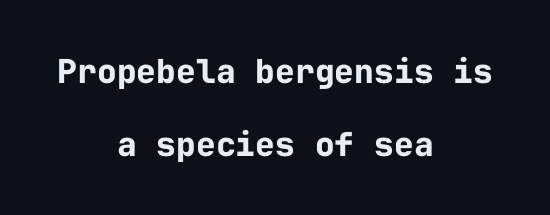
Q: Is the text bold? A: Yes.
Q: Is the text italic (slanted)? A: No, it is upright.
Q: Is the typeface a serif or a sans-serif typeface? A: Sans-serif.
Q: Is the text underlined? A: No.
Q: How is the paragraph aligned? A: Centered.
Q: Is the spacing between letters normal or unusually wide? A: Normal.
Q: Is the spacing between lines tight, normal or loose? A: Loose.
Q: Width (condensed, normal, or wide)? A: Normal.
Q: Stroke contrast? A: Low.
Q: x-height? A: Medium.
Q: Monospaced? A: Yes.
